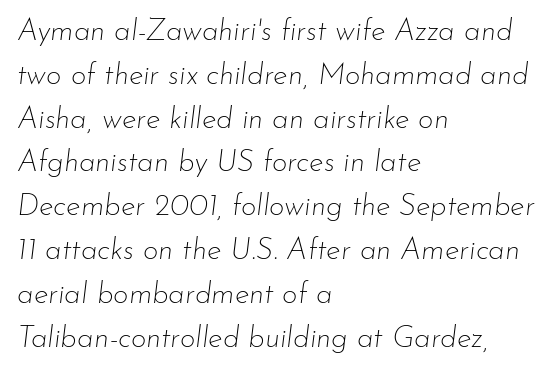
The image shows 30 px thin type, italic (leaning right); set left-aligned, normal line spacing (1.46x), normal letter spacing, not underlined; low stroke contrast and a small x-height.
